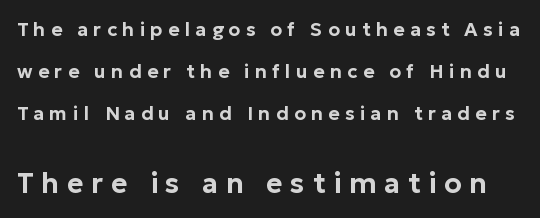
The image shows 28 px sans-serif type, upright; set loose line spacing (2.2x), unusually wide letter spacing (+0.28 em), not underlined; the second (bottom) block is 1.47x larger; low stroke contrast and a medium x-height.
